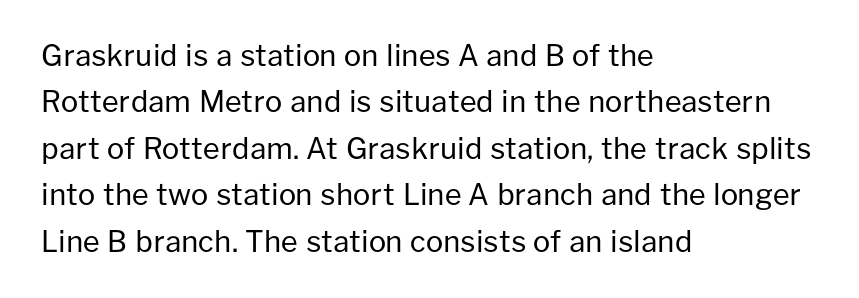
Note: no serifs on the glyphs. Each word holds together tightly as a unit, with standard inter-letter gaps. Casual observation: everything's shoved over to the left. Ordinary non-slanted type is in use. Spacing verdict: proportional, widths tailored to each character. The zone under the glyphs is completely vacant.
